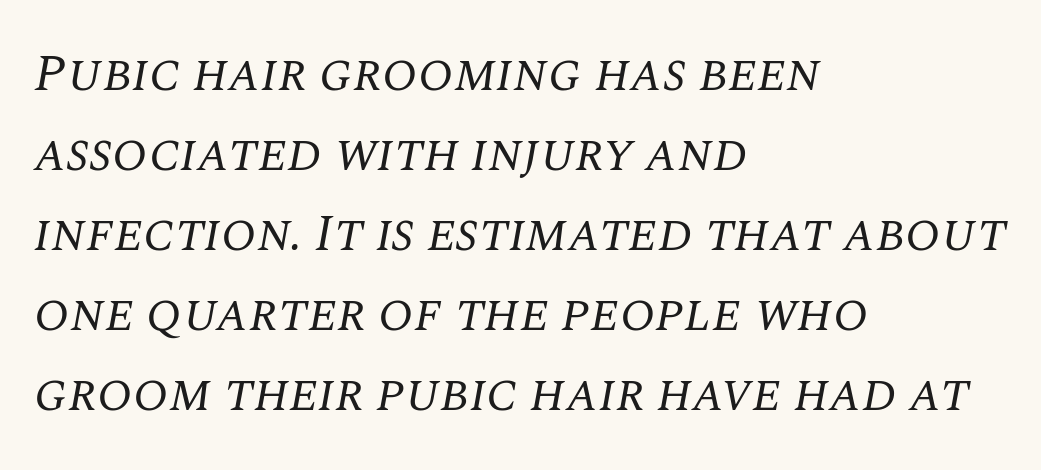
Q: Is the text bold? A: No.
Q: Is the text italic (slanted)? A: Yes, it leans right by about 10 degrees.
Q: Is the typeface a serif or a sans-serif typeface? A: Serif.
Q: Is the text underlined? A: No.
Q: How is the paragraph aligned? A: Left-aligned.
Q: Is the spacing between letters normal or unusually wide? A: Normal.
Q: Is the spacing between lines tight, normal or loose? A: Normal.
Q: Width (condensed, normal, or wide)? A: Normal.
Q: Stroke contrast? A: Medium.
Q: x-height? A: Large.
Q: Monospaced? A: No.
